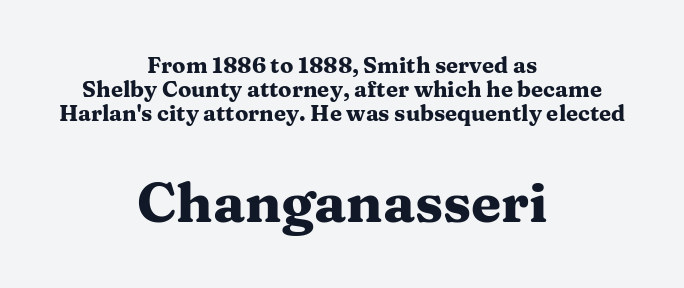
{"serif": "yes", "italic": "no", "bold": "yes", "weight": "heavy", "width": "wide", "stroke_contrast": "medium", "x_height": "medium", "monospaced": "no", "underline": "no", "align": "center", "line_spacing": "tight", "line_spacing_ratio": 1.1, "letter_spacing": "normal", "letter_spacing_em": 0.0, "larger_block": "second", "size_ratio": 2.5, "glyph_px": 55}
